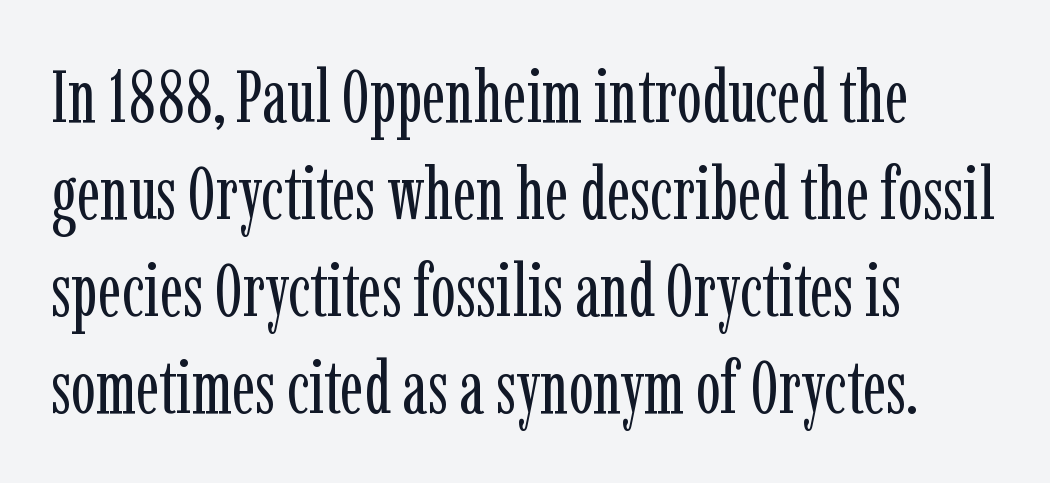
The image shows 74 px regular-weight, condensed serif type, upright; set left-aligned, normal line spacing (1.31x), normal letter spacing, not underlined; low stroke contrast and a medium x-height.
